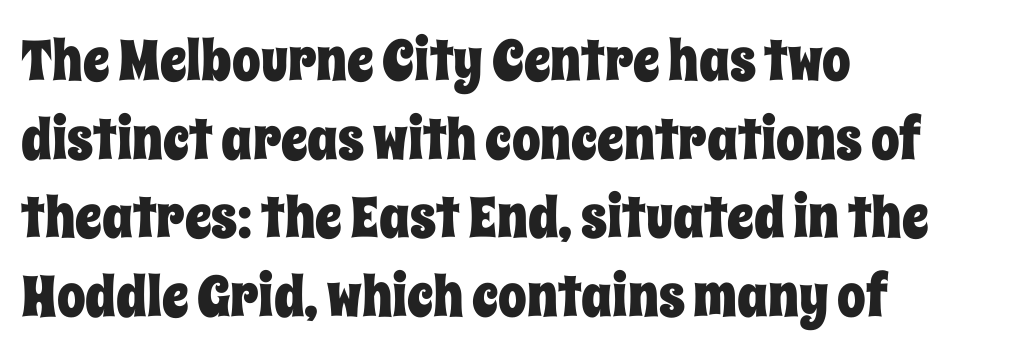
{"italic": "no", "width": "condensed", "stroke_contrast": "low", "x_height": "large", "monospaced": "no", "underline": "no", "align": "left", "line_spacing": "normal", "line_spacing_ratio": 1.38, "letter_spacing": "normal", "letter_spacing_em": 0.0, "glyph_px": 57}
